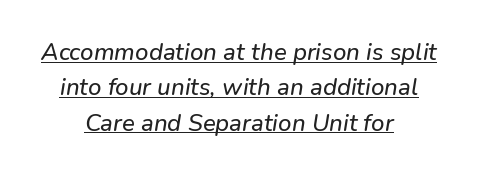
Q: Is the text underlined? A: Yes.
Q: How is the paragraph aligned? A: Centered.
Q: Is the spacing between letters normal or unusually wide? A: Normal.
Q: Is the spacing between lines tight, normal or loose? A: Normal.
